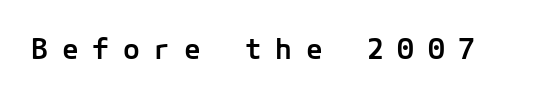
The image shows 28 px semibold sans-serif type, upright; set unusually wide letter spacing (+0.49 em), not underlined; low stroke contrast and a medium x-height.
